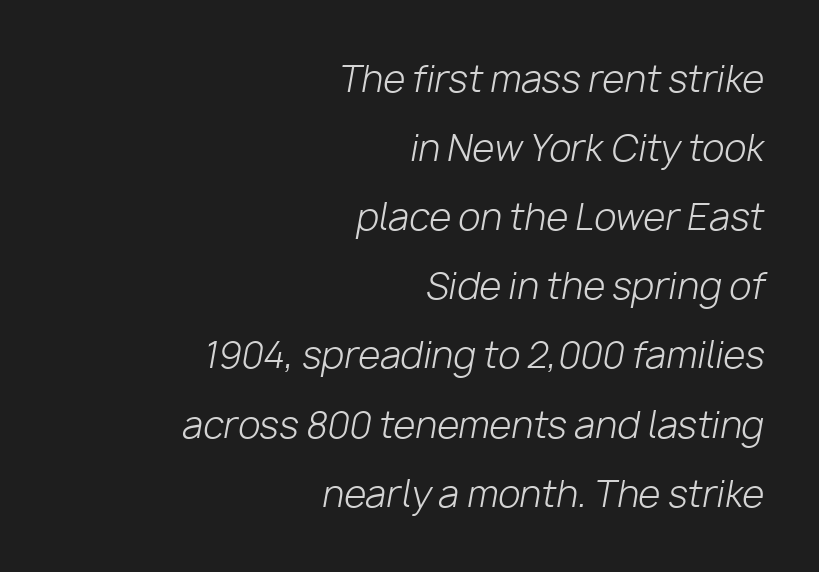
The image shows 36 px light type, italic (leaning right); set right-aligned, loose line spacing (1.92x), normal letter spacing, not underlined; low stroke contrast and a medium x-height.
